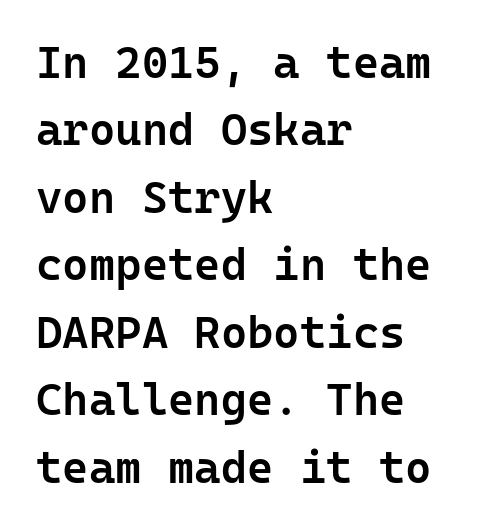
Q: Is the text bold? A: Semi-bold.
Q: Is the text italic (slanted)? A: No, it is upright.
Q: Is the typeface a serif or a sans-serif typeface? A: Sans-serif.
Q: Is the text underlined? A: No.
Q: How is the paragraph aligned? A: Left-aligned.
Q: Is the spacing between letters normal or unusually wide? A: Normal.
Q: Is the spacing between lines tight, normal or loose? A: Normal.
Q: Width (condensed, normal, or wide)? A: Normal.
Q: Stroke contrast? A: Low.
Q: x-height? A: Medium.
Q: Monospaced? A: Yes.
